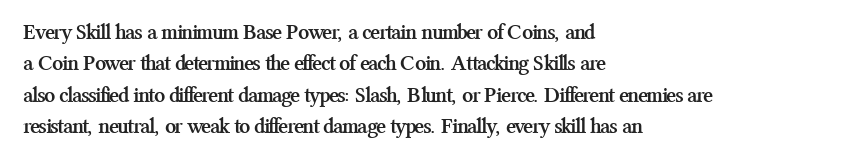
{"italic": "no", "bold": "yes", "underline": "no", "align": "left", "line_spacing": "normal", "line_spacing_ratio": 1.43, "letter_spacing": "normal", "letter_spacing_em": 0.0, "glyph_px": 22}
